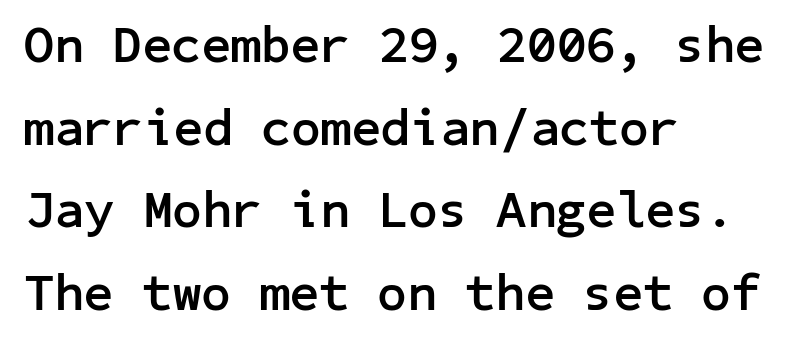
{"serif": "no", "italic": "no", "bold": "yes", "weight": "semibold", "width": "normal", "stroke_contrast": "low", "x_height": "medium", "underline": "no", "align": "left", "line_spacing": "normal", "line_spacing_ratio": 1.59, "letter_spacing": "normal", "letter_spacing_em": 0.0, "glyph_px": 52}
